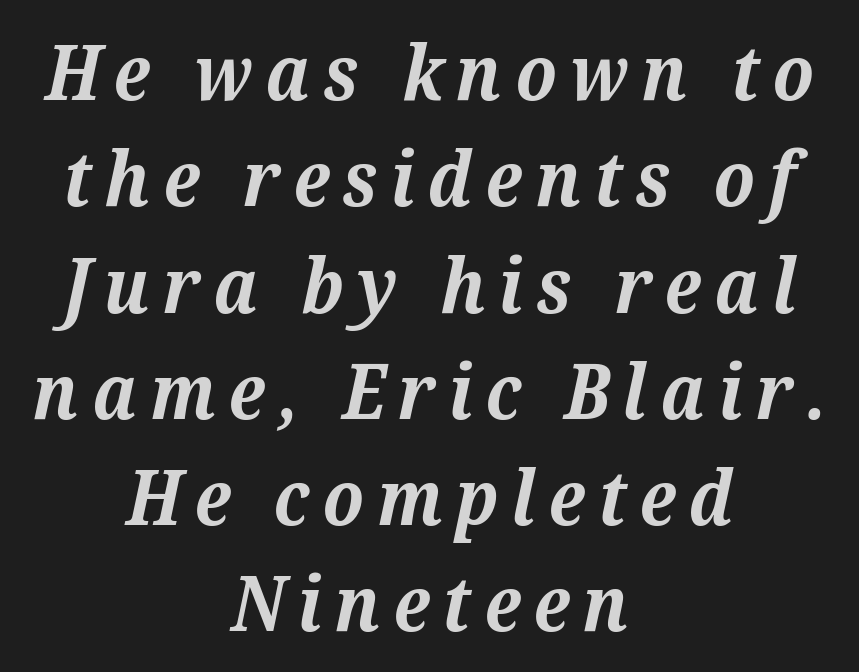
Q: Is the text bold? A: Yes.
Q: Is the text italic (slanted)? A: Yes, it leans right by about 12 degrees.
Q: Is the typeface a serif or a sans-serif typeface? A: Serif.
Q: Is the text underlined? A: No.
Q: How is the paragraph aligned? A: Centered.
Q: Is the spacing between lines tight, normal or loose? A: Normal.
Q: Width (condensed, normal, or wide)? A: Normal.
Q: Stroke contrast? A: Medium.
Q: x-height? A: Medium.
Q: Monospaced? A: No.
